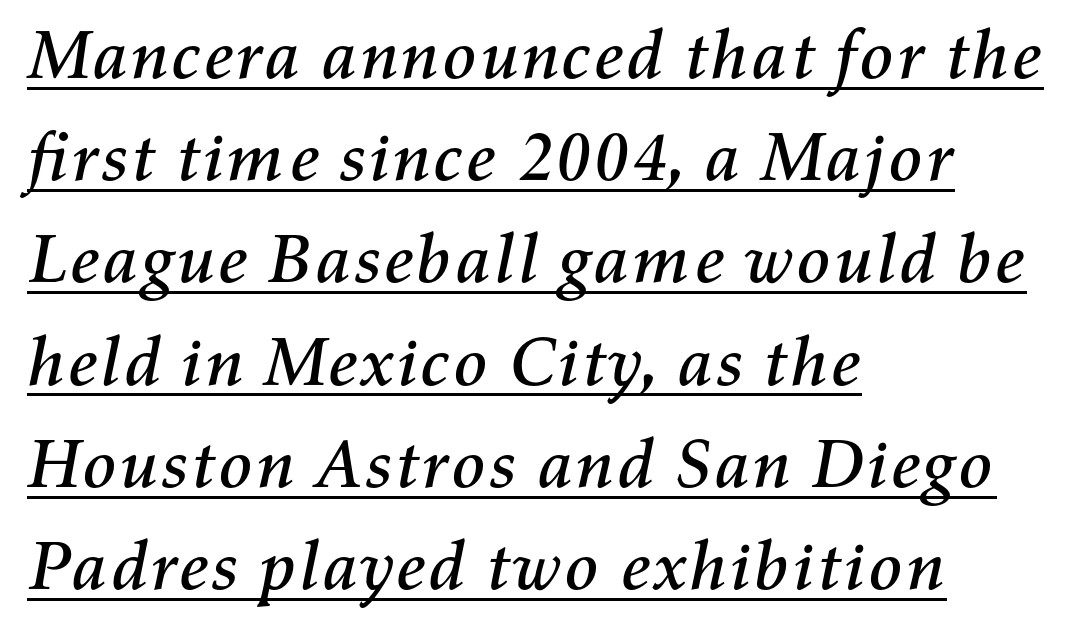
{"italic": "yes", "lean": "right", "slant_degrees": 11, "width": "normal", "stroke_contrast": "medium", "x_height": "medium", "monospaced": "no", "underline": "yes", "align": "left", "line_spacing": "normal", "line_spacing_ratio": 1.46, "letter_spacing": "normal", "letter_spacing_em": 0.0, "glyph_px": 70}
